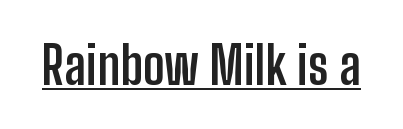
{"serif": "no", "italic": "no", "bold": "yes", "weight": "semibold", "width": "condensed", "stroke_contrast": "low", "x_height": "medium", "monospaced": "no", "underline": "yes", "letter_spacing": "normal", "letter_spacing_em": 0.0, "glyph_px": 53}
